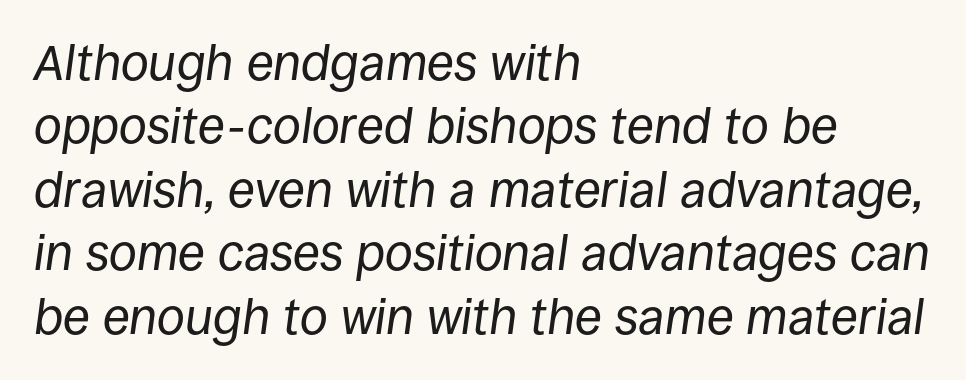
Q: Is the text bold? A: No.
Q: Is the text italic (slanted)? A: Yes, it leans right by about 8 degrees.
Q: Is the text underlined? A: No.
Q: How is the paragraph aligned? A: Left-aligned.
Q: Is the spacing between letters normal or unusually wide? A: Normal.
Q: Is the spacing between lines tight, normal or loose? A: Normal.
Q: Width (condensed, normal, or wide)? A: Normal.
Q: Stroke contrast? A: Low.
Q: x-height? A: Large.
Q: Monospaced? A: No.
